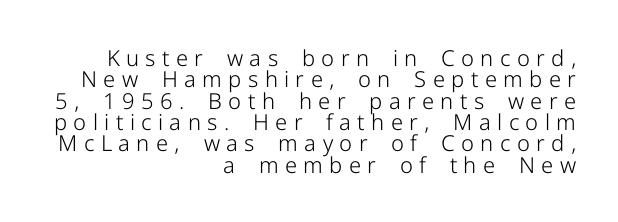
{"italic": "no", "bold": "no", "underline": "no", "align": "right", "line_spacing": "tight", "line_spacing_ratio": 0.97, "letter_spacing": "wide", "letter_spacing_em": 0.29, "glyph_px": 22}
